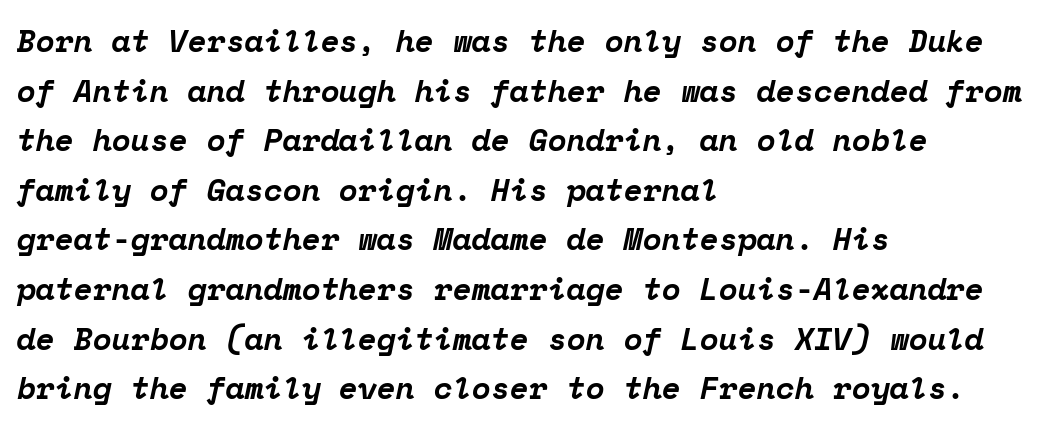
Q: Is the text bold? A: Yes.
Q: Is the text italic (slanted)? A: Yes, it leans right by about 12 degrees.
Q: Is the typeface a serif or a sans-serif typeface? A: Serif.
Q: Is the text underlined? A: No.
Q: How is the paragraph aligned? A: Left-aligned.
Q: Is the spacing between letters normal or unusually wide? A: Normal.
Q: Is the spacing between lines tight, normal or loose? A: Normal.
Q: Width (condensed, normal, or wide)? A: Normal.
Q: Stroke contrast? A: Low.
Q: x-height? A: Medium.
Q: Monospaced? A: Yes.
